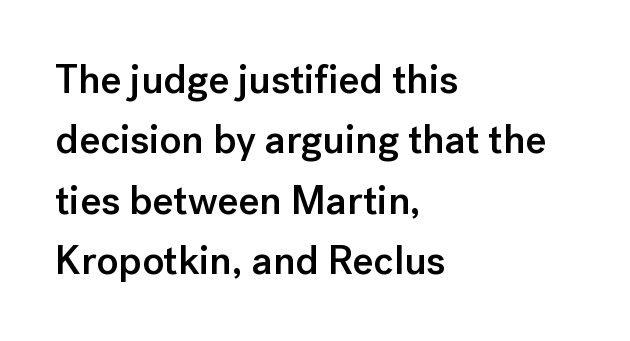
This is the regular roman posture of the typeface. Vertically, the passage feels balanced, rows spaced as you'd expect. Standard letterfit; no display-style spreading of the glyphs. A sans-serif font was chosen for this passage.
